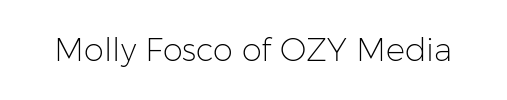
The image shows 32 px light sans-serif type, upright; set normal letter spacing, not underlined; low stroke contrast and a medium x-height.
